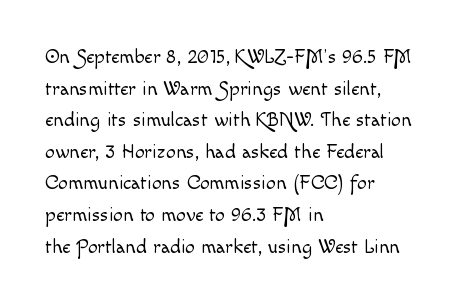
The image shows 20 px text type, upright; set left-aligned, normal line spacing (1.58x), normal letter spacing, not underlined.
